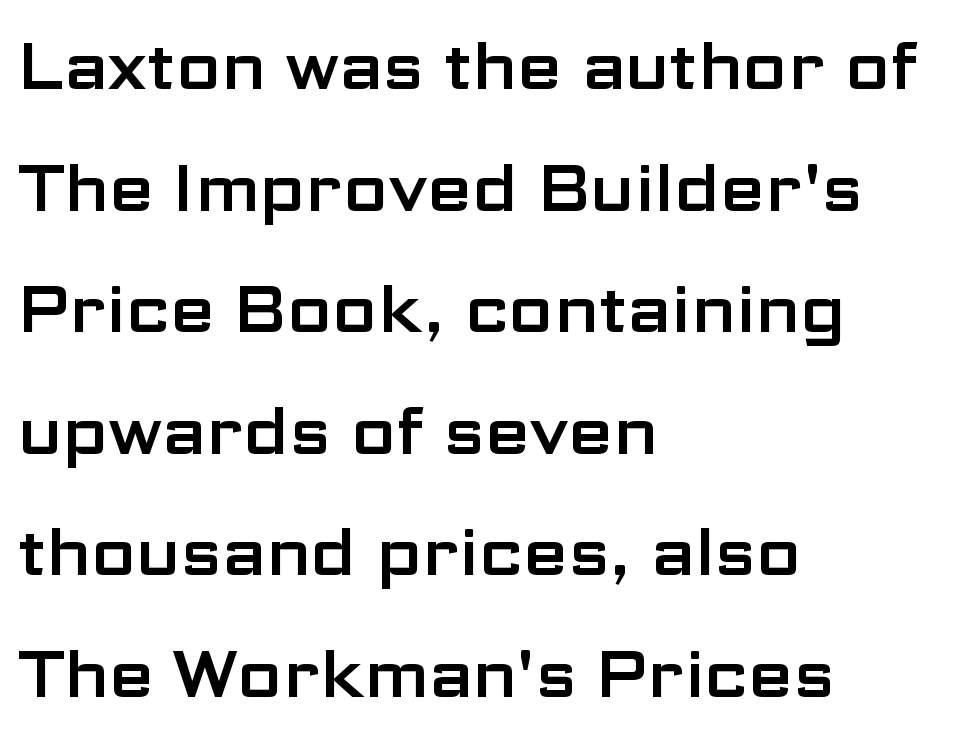
Q: Is the text italic (slanted)? A: No, it is upright.
Q: Is the typeface a serif or a sans-serif typeface? A: Sans-serif.
Q: Is the text underlined? A: No.
Q: How is the paragraph aligned? A: Left-aligned.
Q: Is the spacing between letters normal or unusually wide? A: Normal.
Q: Width (condensed, normal, or wide)? A: Wide.
Q: Stroke contrast? A: Low.
Q: x-height? A: Medium.
Q: Monospaced? A: No.
